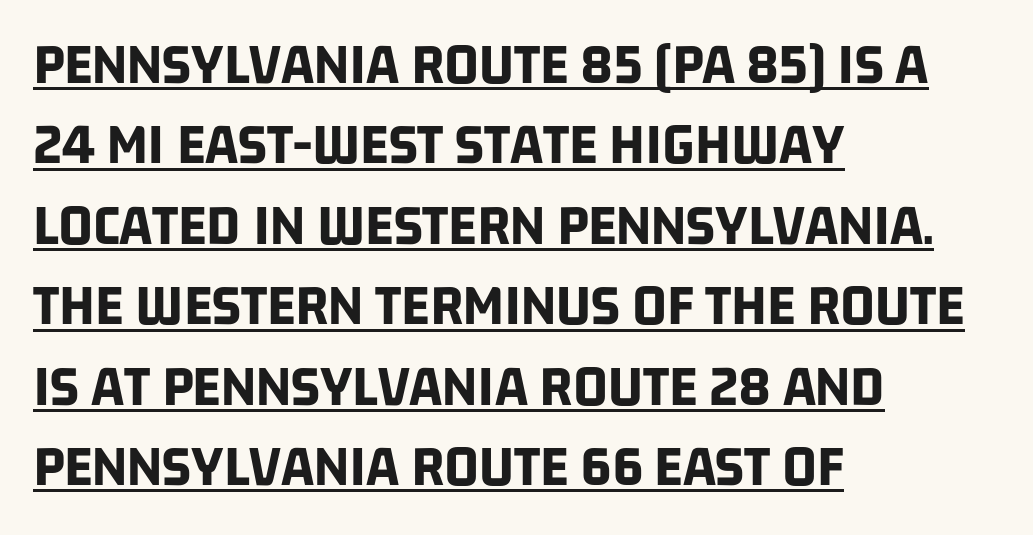
The passage shown is underscored from start to finish. Notice how thick the strokes are: this is what a full bold looks like. The passage shown is typeset with a sans-serif family. Glyph-to-glyph distance matches everyday printed text.
